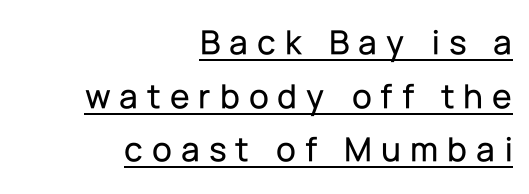
The image shows 36 px sans-serif type, upright; set right-aligned, normal line spacing (1.49x), unusually wide letter spacing (+0.25 em), underlined; low stroke contrast and a medium x-height.
